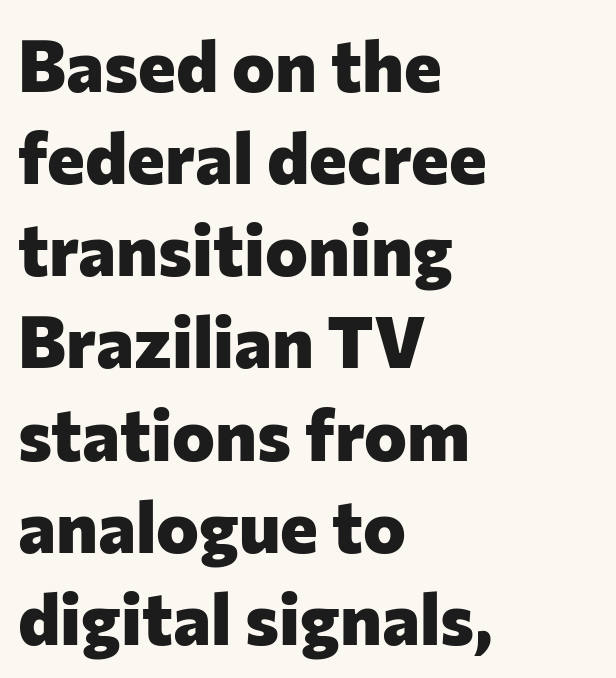
Letter spacing: default. You could not count columns in this text — the font is proportionally spaced. The gap between lines stays unmarked. Rows of type keep a routine distance in the vertical direction. Does the lettering tilt? It doesn't — this is upright. As a designer I'd log this as weight 700, bold.
